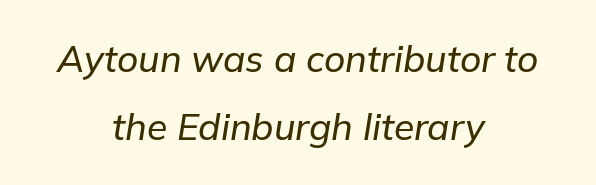
Q: Is the text italic (slanted)? A: Yes, it leans right by about 9 degrees.
Q: Is the text underlined? A: No.
Q: How is the paragraph aligned? A: Centered.
Q: Is the spacing between letters normal or unusually wide? A: Normal.
Q: Width (condensed, normal, or wide)? A: Normal.
Q: Stroke contrast? A: Low.
Q: x-height? A: Medium.
Q: Monospaced? A: No.
